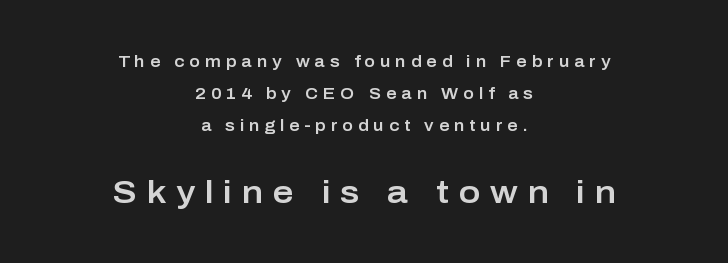
{"serif": "no", "italic": "no", "width": "normal", "stroke_contrast": "low", "x_height": "medium", "monospaced": "no", "underline": "no", "align": "center", "line_spacing": "loose", "line_spacing_ratio": 2.01, "letter_spacing": "wide", "letter_spacing_em": 0.31, "larger_block": "second", "size_ratio": 2.0, "glyph_px": 32}
